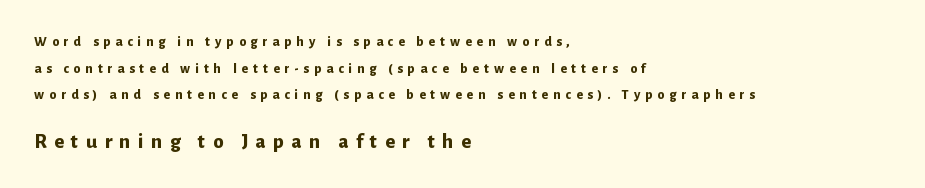
The baseline area is clear. No italicization has been applied; the sample stays upright. The rag falls on the right side of this text block. Larger block? The one below; the one above is distinctly smaller.
